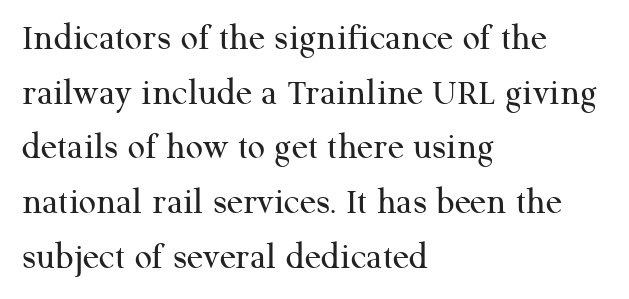
Q: Is the text bold? A: No.
Q: Is the text italic (slanted)? A: No, it is upright.
Q: Is the typeface a serif or a sans-serif typeface? A: Serif.
Q: Is the text underlined? A: No.
Q: How is the paragraph aligned? A: Left-aligned.
Q: Is the spacing between letters normal or unusually wide? A: Normal.
Q: Is the spacing between lines tight, normal or loose? A: Normal.
Q: Width (condensed, normal, or wide)? A: Normal.
Q: Stroke contrast? A: Medium.
Q: x-height? A: Medium.
Q: Monospaced? A: No.
